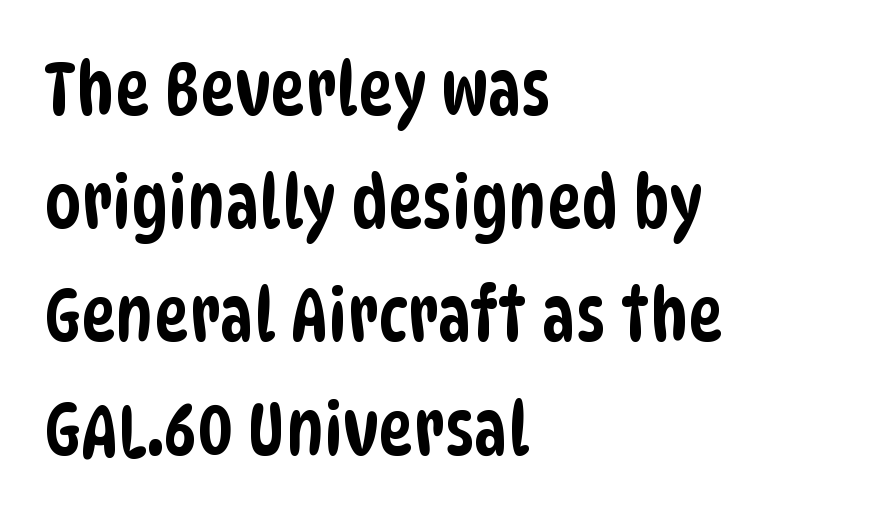
Q: Is the typeface a serif or a sans-serif typeface? A: Sans-serif.
Q: Is the text underlined? A: No.
Q: How is the paragraph aligned? A: Left-aligned.
Q: Is the spacing between letters normal or unusually wide? A: Normal.
Q: Is the spacing between lines tight, normal or loose? A: Normal.
Q: Width (condensed, normal, or wide)? A: Condensed.
Q: Stroke contrast? A: Low.
Q: x-height? A: Large.
Q: Monospaced? A: No.
